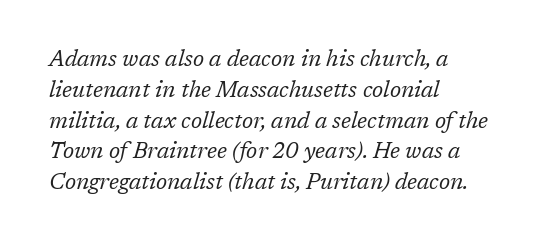
{"italic": "yes", "lean": "right", "slant_degrees": 17, "bold": "no", "underline": "no", "align": "left", "line_spacing": "normal", "line_spacing_ratio": 1.4, "letter_spacing": "normal", "letter_spacing_em": 0.0, "glyph_px": 22}
